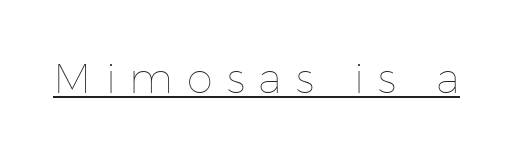
The lettering is marked with a stroke running underneath it. Heft: none added — not bold. Does the lettering tilt? It doesn't — this is upright. The tracking reads as deliberately expanded to a designer's eye. Spacing verdict: proportional, widths tailored to each character.
